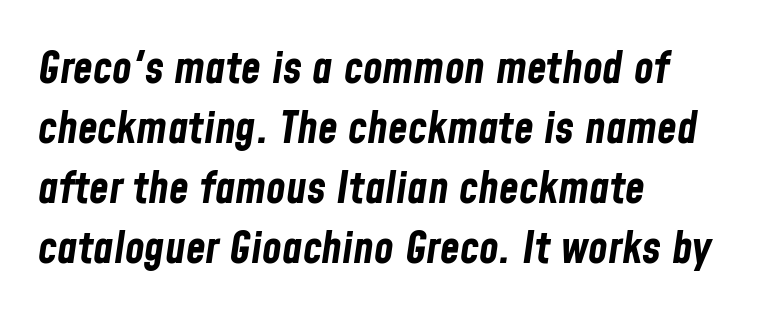
{"italic": "yes", "lean": "right", "slant_degrees": 8, "bold": "yes", "weight": "bold", "width": "condensed", "stroke_contrast": "low", "x_height": "medium", "monospaced": "no", "underline": "no", "align": "left", "line_spacing": "normal", "line_spacing_ratio": 1.33, "letter_spacing": "normal", "letter_spacing_em": 0.0, "glyph_px": 45}
